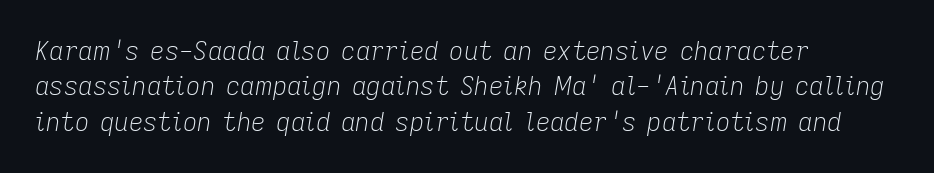
Q: Is the text bold? A: No.
Q: Is the text italic (slanted)? A: Yes, it leans right by about 9 degrees.
Q: Is the text underlined? A: No.
Q: How is the paragraph aligned? A: Left-aligned.
Q: Is the spacing between letters normal or unusually wide? A: Normal.
Q: Is the spacing between lines tight, normal or loose? A: Normal.
